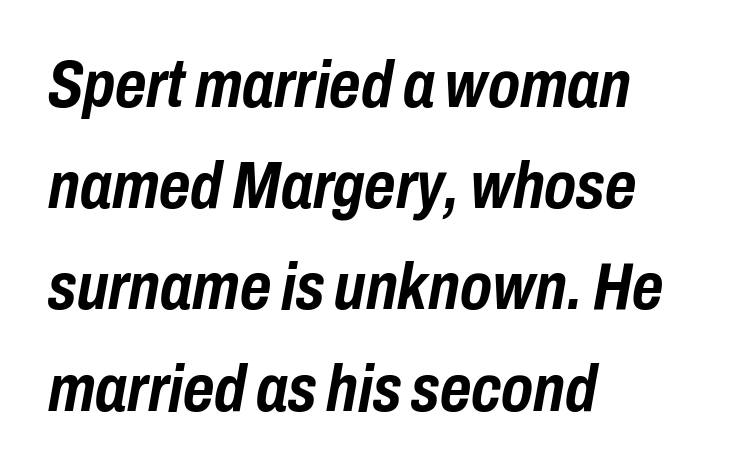
The image shows 67 px semibold, condensed type, italic (leaning right); set left-aligned, normal line spacing (1.51x), normal letter spacing, not underlined; low stroke contrast and a medium x-height.
